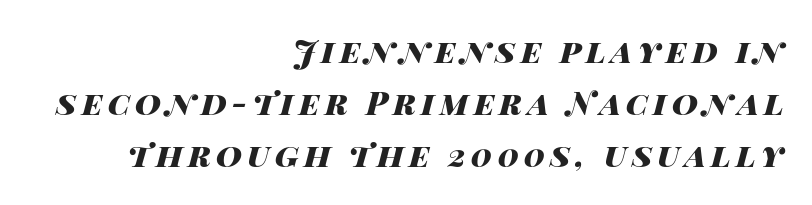
{"italic": "yes", "lean": "right", "slant_degrees": 14, "bold": "yes", "weight": "heavy", "width": "wide", "stroke_contrast": "high", "x_height": "large", "monospaced": "no", "underline": "no", "align": "right", "line_spacing": "normal", "line_spacing_ratio": 1.63, "glyph_px": 32}
